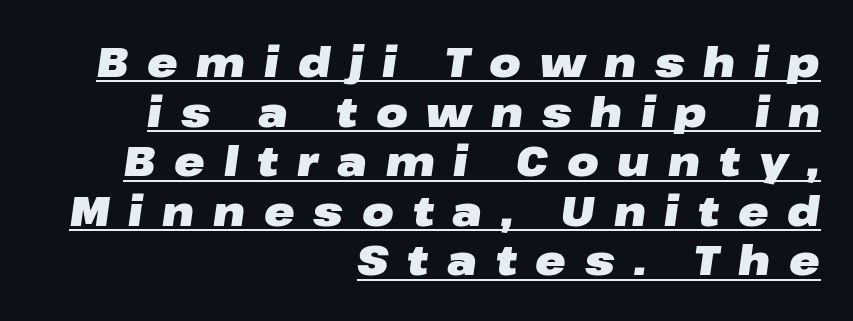
{"italic": "yes", "lean": "right", "slant_degrees": 8, "bold": "yes", "weight": "heavy", "width": "wide", "stroke_contrast": "low", "x_height": "medium", "monospaced": "no", "underline": "yes", "align": "right", "line_spacing_ratio": 1.21, "letter_spacing": "wide", "letter_spacing_em": 0.46, "glyph_px": 41}
